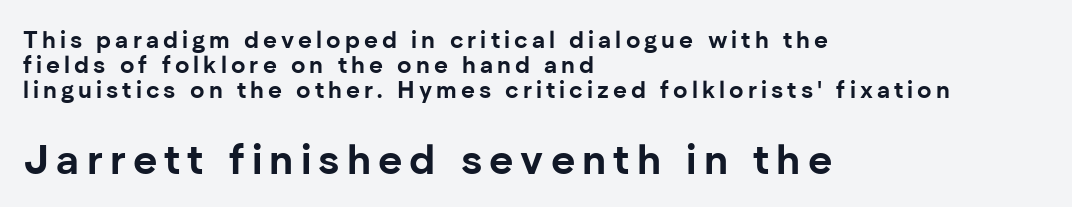
{"serif": "no", "italic": "no", "bold": "yes", "weight": "bold", "width": "normal", "stroke_contrast": "low", "x_height": "medium", "monospaced": "no", "underline": "no", "align": "left", "line_spacing": "tight", "line_spacing_ratio": 1.04, "larger_block": "second", "size_ratio": 1.75, "glyph_px": 42}
